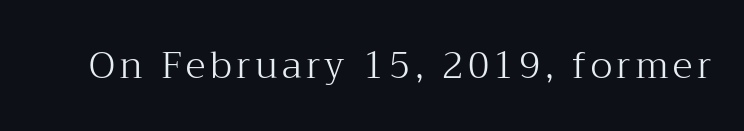
{"serif": "yes", "italic": "no", "bold": "no", "weight": "light", "width": "normal", "stroke_contrast": "medium", "x_height": "medium", "monospaced": "no", "underline": "no", "glyph_px": 37}
